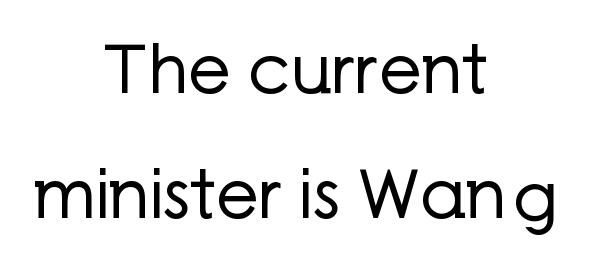
{"serif": "no", "italic": "no", "bold": "no", "weight": "regular", "width": "normal", "stroke_contrast": "low", "x_height": "medium", "monospaced": "no", "underline": "no", "align": "center", "line_spacing_ratio": 1.87, "letter_spacing": "normal", "letter_spacing_em": 0.0, "glyph_px": 67}
